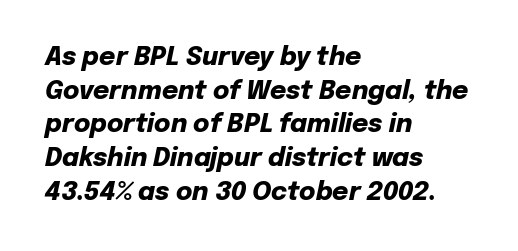
{"italic": "yes", "lean": "right", "slant_degrees": 12, "bold": "yes", "underline": "no", "align": "left", "line_spacing": "normal", "line_spacing_ratio": 1.35, "letter_spacing": "normal", "letter_spacing_em": 0.0, "glyph_px": 25}
